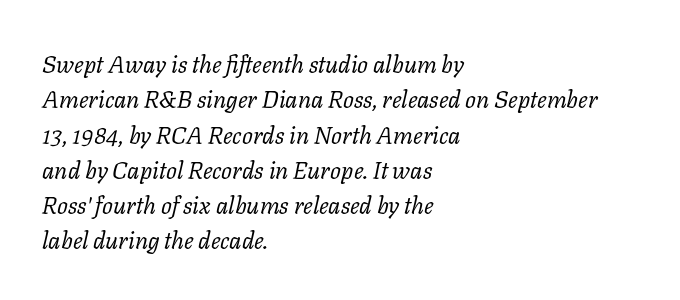
Q: Is the text bold? A: No.
Q: Is the text italic (slanted)? A: Yes, it leans right by about 11 degrees.
Q: Is the text underlined? A: No.
Q: How is the paragraph aligned? A: Left-aligned.
Q: Is the spacing between letters normal or unusually wide? A: Normal.
Q: Is the spacing between lines tight, normal or loose? A: Normal.
